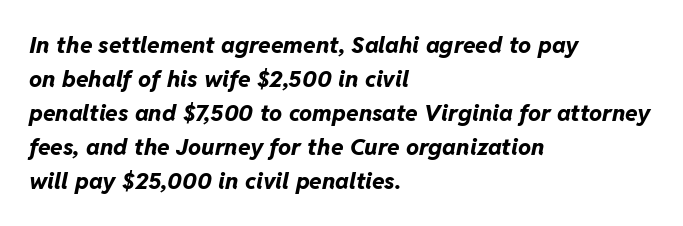
The image shows 23 px bold type, italic (leaning right); set left-aligned, normal line spacing (1.48x), normal letter spacing, not underlined.
